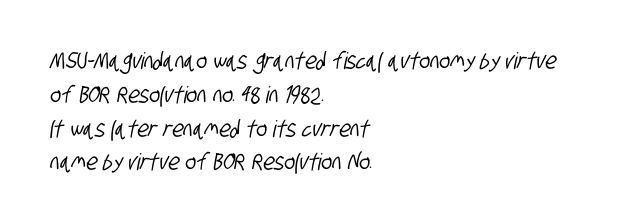
{"underline": "no", "align": "left", "line_spacing": "normal", "line_spacing_ratio": 1.47, "letter_spacing": "normal", "letter_spacing_em": 0.0, "glyph_px": 23}
